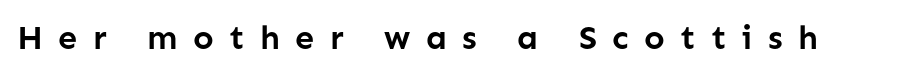
The image shows 34 px semibold sans-serif type, upright; set unusually wide letter spacing (+0.45 em), not underlined; low stroke contrast and a medium x-height.
